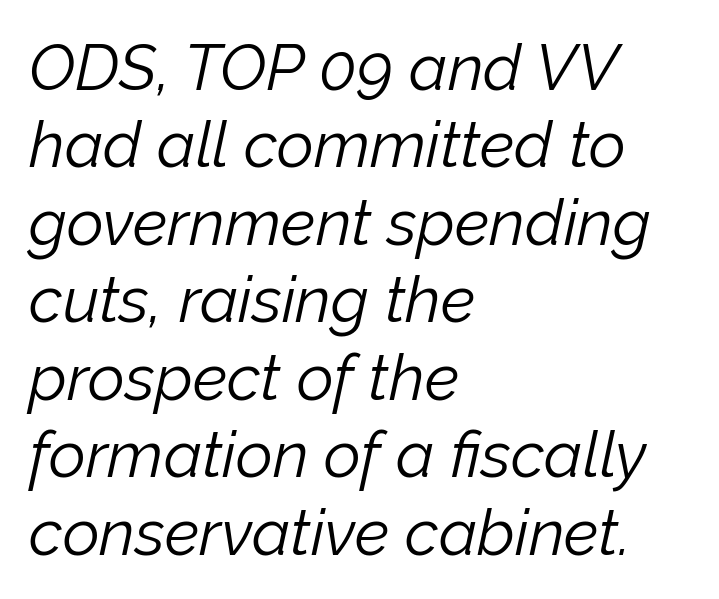
Stems and bowls with no extra thickness — not bold. One-word summary of the alignment: left. Spacing verdict: proportional, widths tailored to each character. Look at the tracking — it's just the regular setting, nothing added. Nobody drew a line under any word here.
